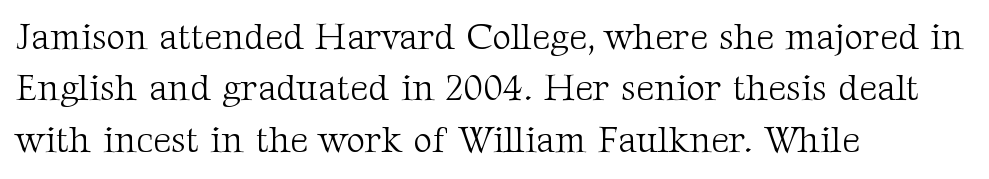
The area under the type is left untouched. What stands out about the letter spacing? Nothing — it is the standard amount. These lines stack with their left ends in a neat column. The rows are spaced the way most documents space them. Heft: none added — not bold. Little horizontal feet cap the strokes, marking this as serif type.
